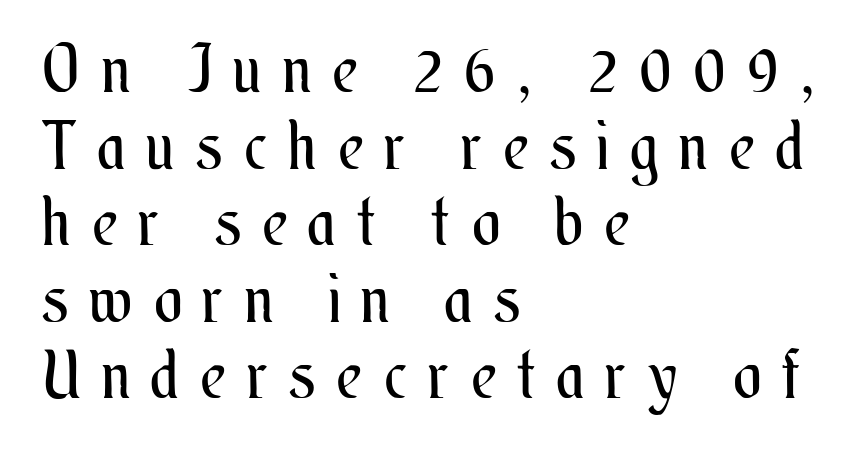
{"italic": "no", "bold": "no", "weight": "regular", "width": "condensed", "stroke_contrast": "medium", "x_height": "small", "monospaced": "no", "underline": "no", "align": "left", "line_spacing_ratio": 1.16, "letter_spacing": "wide", "letter_spacing_em": 0.33, "glyph_px": 66}
